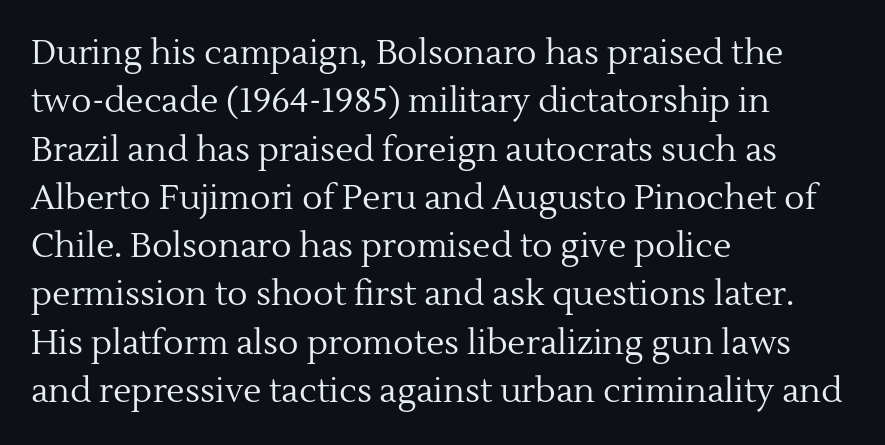
Q: Is the text bold? A: No.
Q: Is the text italic (slanted)? A: No, it is upright.
Q: Is the typeface a serif or a sans-serif typeface? A: Serif.
Q: Is the text underlined? A: No.
Q: How is the paragraph aligned? A: Left-aligned.
Q: Is the spacing between letters normal or unusually wide? A: Normal.
Q: Is the spacing between lines tight, normal or loose? A: Normal.
Q: Width (condensed, normal, or wide)? A: Normal.
Q: x-height? A: Medium.
Q: Monospaced? A: No.
